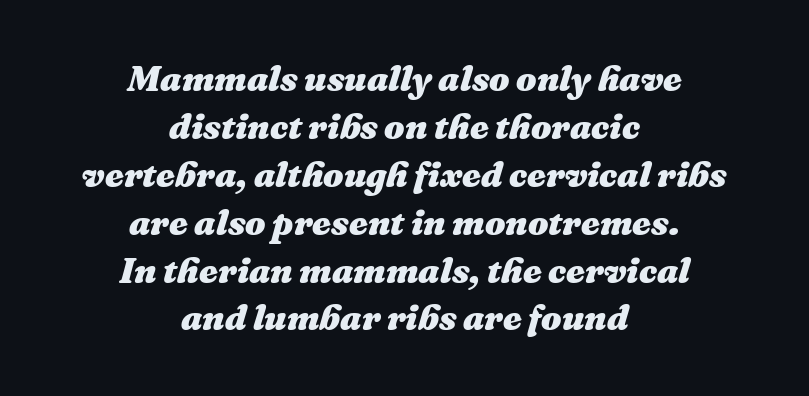
Q: Is the text bold? A: Yes.
Q: Is the text italic (slanted)? A: Yes, it leans right by about 16 degrees.
Q: Is the text underlined? A: No.
Q: How is the paragraph aligned? A: Centered.
Q: Is the spacing between letters normal or unusually wide? A: Normal.
Q: Is the spacing between lines tight, normal or loose? A: Normal.
Q: Width (condensed, normal, or wide)? A: Normal.
Q: Stroke contrast? A: Medium.
Q: x-height? A: Medium.
Q: Monospaced? A: No.
